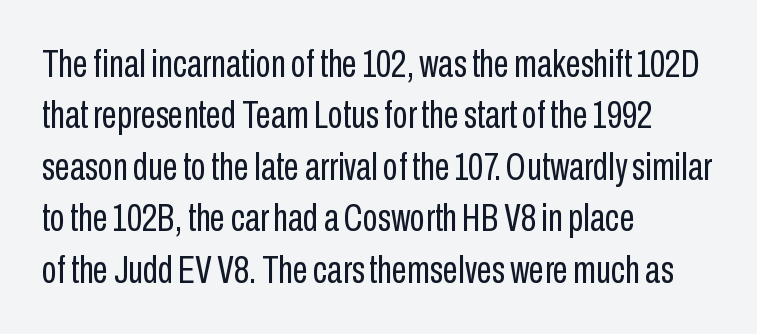
The image shows 39 px regular-weight, condensed sans-serif type, upright; set left-aligned, normal line spacing (1.32x), normal letter spacing, not underlined; low stroke contrast and a medium x-height.
